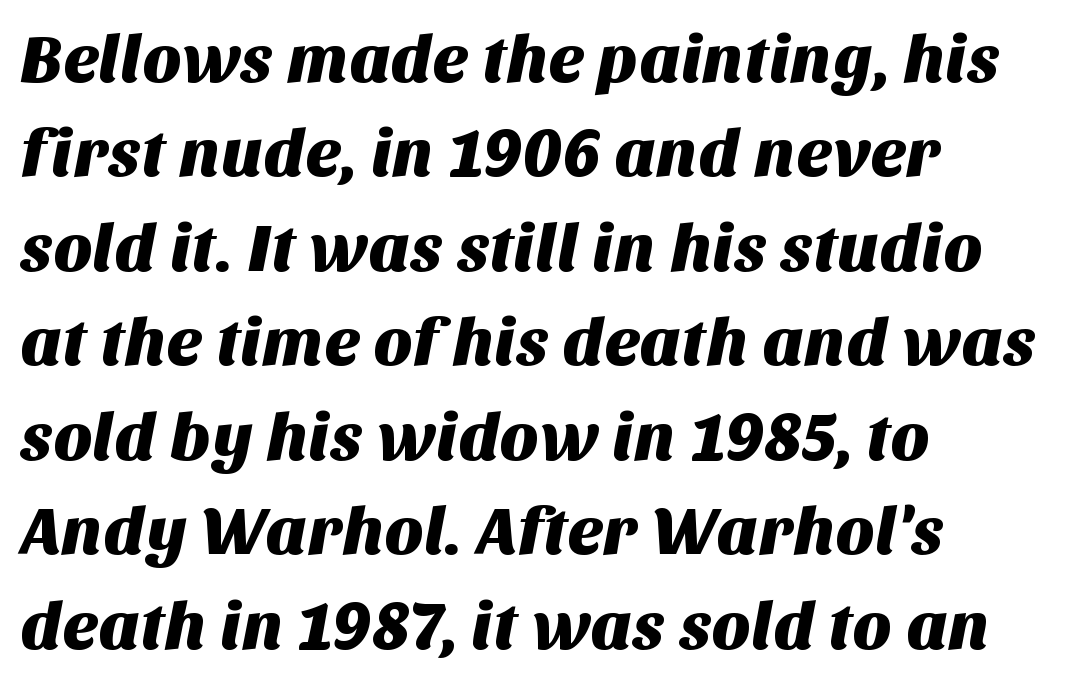
{"serif": "no", "width": "normal", "stroke_contrast": "medium", "x_height": "large", "monospaced": "no", "underline": "no", "align": "left", "line_spacing": "normal", "line_spacing_ratio": 1.41, "letter_spacing": "normal", "letter_spacing_em": 0.0, "glyph_px": 67}
